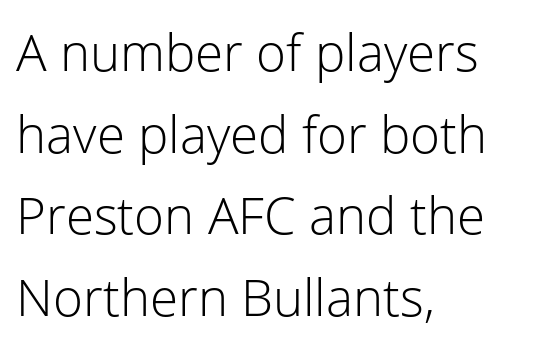
{"serif": "no", "italic": "no", "bold": "no", "weight": "light", "width": "normal", "stroke_contrast": "low", "x_height": "medium", "monospaced": "no", "underline": "no", "align": "left", "line_spacing": "normal", "line_spacing_ratio": 1.6, "letter_spacing": "normal", "letter_spacing_em": 0.0, "glyph_px": 51}
